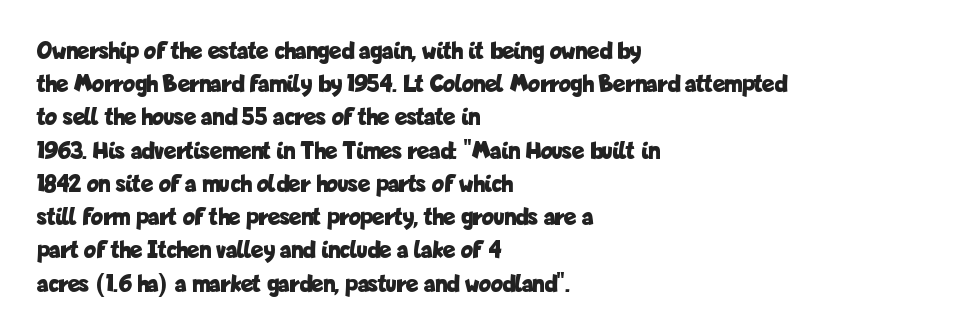
The image shows 25 px bold type, upright; set left-aligned, normal line spacing (1.33x), normal letter spacing, not underlined.
